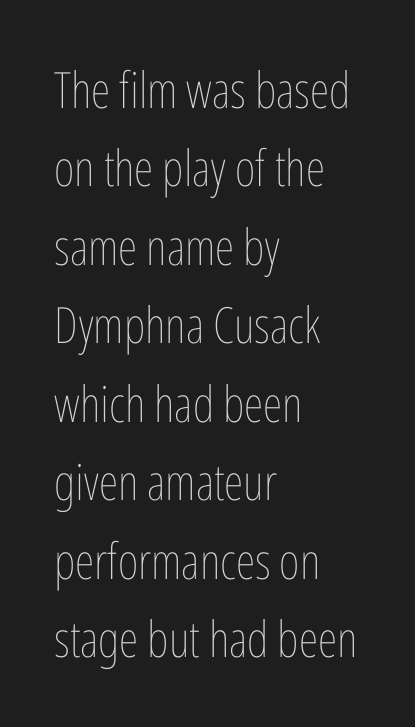
{"italic": "no", "bold": "no", "weight": "thin", "width": "condensed", "stroke_contrast": "low", "x_height": "medium", "monospaced": "no", "underline": "no", "align": "left", "line_spacing": "normal", "line_spacing_ratio": 1.57, "letter_spacing": "normal", "letter_spacing_em": 0.0, "glyph_px": 50}
